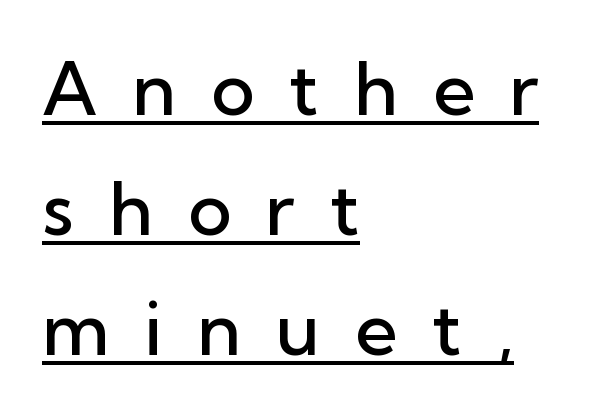
Q: Is the text bold? A: Semi-bold.
Q: Is the text italic (slanted)? A: No, it is upright.
Q: Is the typeface a serif or a sans-serif typeface? A: Sans-serif.
Q: Is the text underlined? A: Yes.
Q: How is the paragraph aligned? A: Left-aligned.
Q: Is the spacing between letters normal or unusually wide? A: Unusually wide.
Q: Is the spacing between lines tight, normal or loose? A: Normal.
Q: Width (condensed, normal, or wide)? A: Normal.
Q: Stroke contrast? A: Low.
Q: x-height? A: Medium.
Q: Monospaced? A: No.
